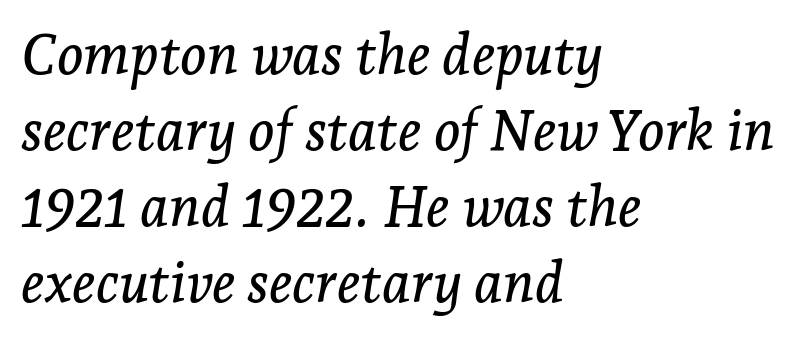
The image shows 56 px serif type, italic (leaning right); set left-aligned, normal line spacing (1.36x), normal letter spacing, not underlined; low stroke contrast and a medium x-height.
